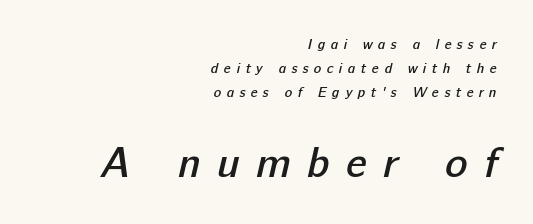
The image shows 42 px semibold sans-serif type; set right-aligned, line spacing 1.73x, unusually wide letter spacing (+0.39 em), not underlined; the second (bottom) block is 3.0x larger; low stroke contrast and a medium x-height.
